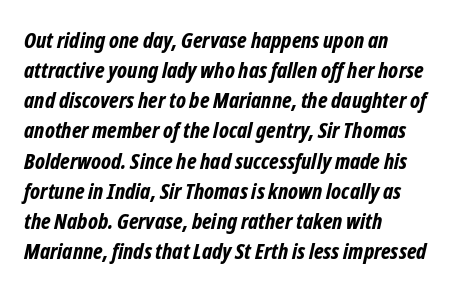
Q: Is the text bold? A: Yes.
Q: Is the text underlined? A: No.
Q: How is the paragraph aligned? A: Left-aligned.
Q: Is the spacing between letters normal or unusually wide? A: Normal.
Q: Is the spacing between lines tight, normal or loose? A: Normal.
